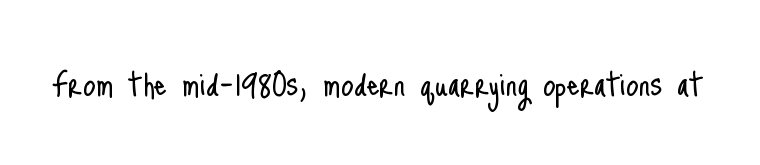
Q: Is the text bold? A: No.
Q: Is the text italic (slanted)? A: No, it is upright.
Q: Is the typeface a serif or a sans-serif typeface? A: Sans-serif.
Q: Is the text underlined? A: No.
Q: Is the spacing between letters normal or unusually wide? A: Normal.
Q: Width (condensed, normal, or wide)? A: Condensed.
Q: Stroke contrast? A: Low.
Q: x-height? A: Small.
Q: Monospaced? A: No.
